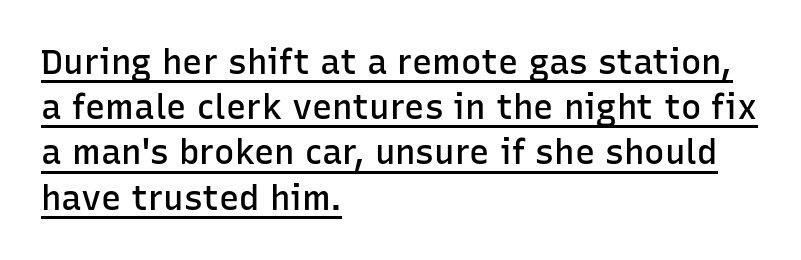
The image shows 34 px semibold sans-serif type, upright; set left-aligned, normal line spacing (1.33x), normal letter spacing, underlined; low stroke contrast and a medium x-height.
